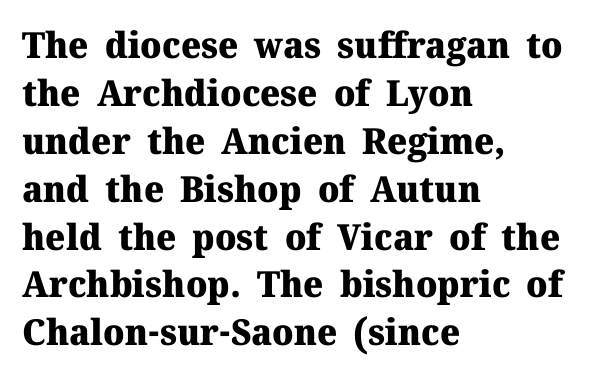
The image shows 36 px heavy serif type, upright; set left-aligned, normal line spacing (1.33x), normal letter spacing, not underlined; medium stroke contrast and a medium x-height.
